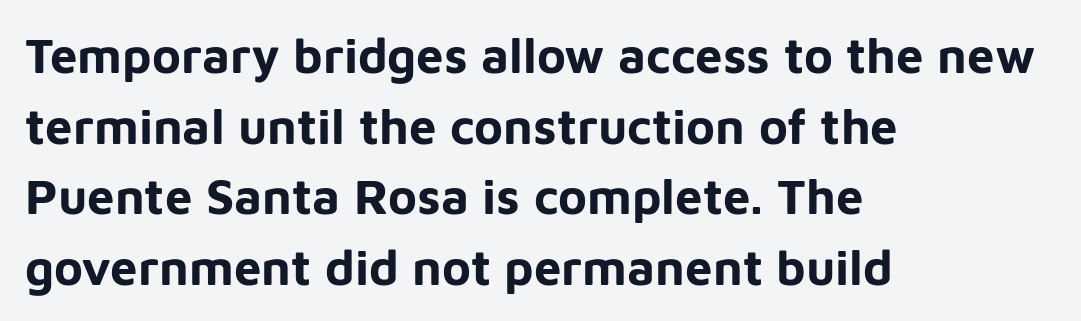
{"serif": "no", "italic": "no", "bold": "yes", "weight": "bold", "width": "normal", "stroke_contrast": "low", "x_height": "medium", "monospaced": "no", "underline": "no", "align": "left", "line_spacing": "normal", "line_spacing_ratio": 1.44, "letter_spacing": "normal", "letter_spacing_em": 0.0, "glyph_px": 49}
